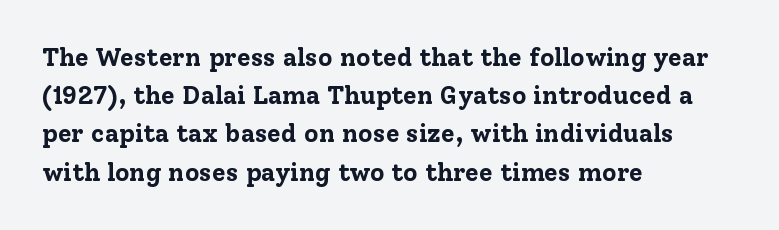
The image shows 25 px bold type, upright; set left-aligned, normal line spacing (1.53x), normal letter spacing, not underlined.
